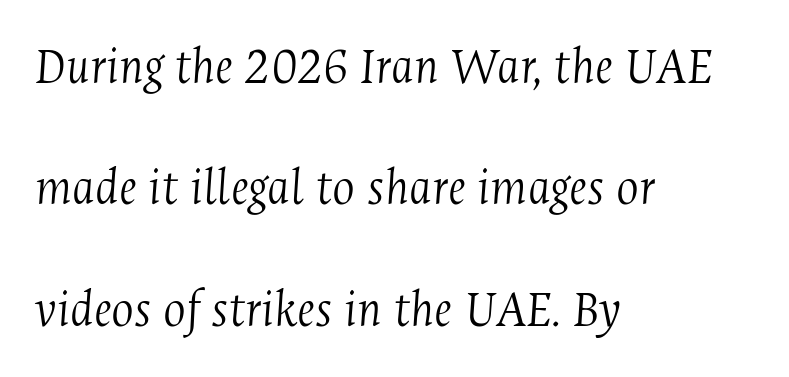
{"serif": "yes", "italic": "yes", "lean": "right", "slant_degrees": 4, "bold": "no", "weight": "light", "width": "condensed", "stroke_contrast": "medium", "x_height": "medium", "monospaced": "no", "underline": "no", "align": "left", "line_spacing": "loose", "line_spacing_ratio": 2.29, "letter_spacing": "normal", "letter_spacing_em": 0.0, "glyph_px": 53}
